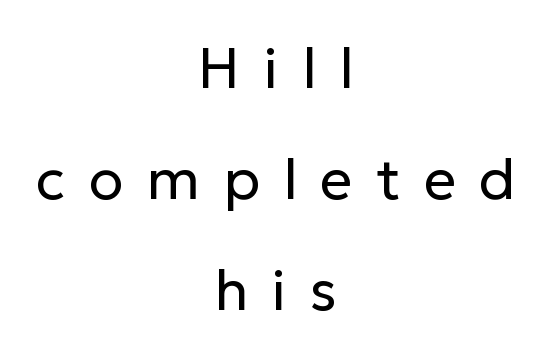
Note the varied advance widths — an 'i' is clearly narrower than an 'm'. The letters stand upright; this is a roman face. The passage shown is not underscored anywhere. The passage shown is not bold in any degree. The rag falls on both sides of this text block equally. Characters follow at a spacing far wider than the type designer built in.
